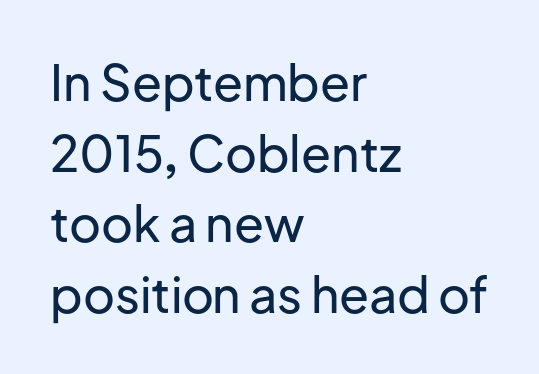
The image shows 49 px sans-serif type, upright; set left-aligned, normal line spacing (1.44x), normal letter spacing, not underlined; low stroke contrast and a medium x-height.
